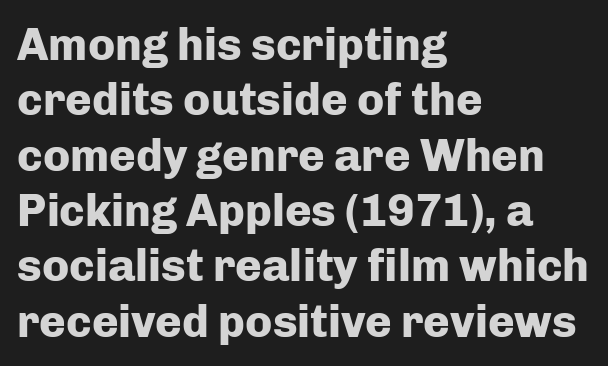
The image shows 45 px heavy sans-serif type, upright; set left-aligned, line spacing 1.23x, normal letter spacing, not underlined; low stroke contrast and a medium x-height.
